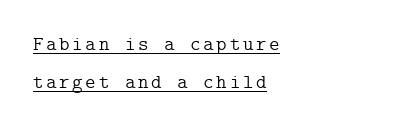
The image shows 20 px text type, upright; set left-aligned, loose line spacing (1.92x), underlined.
